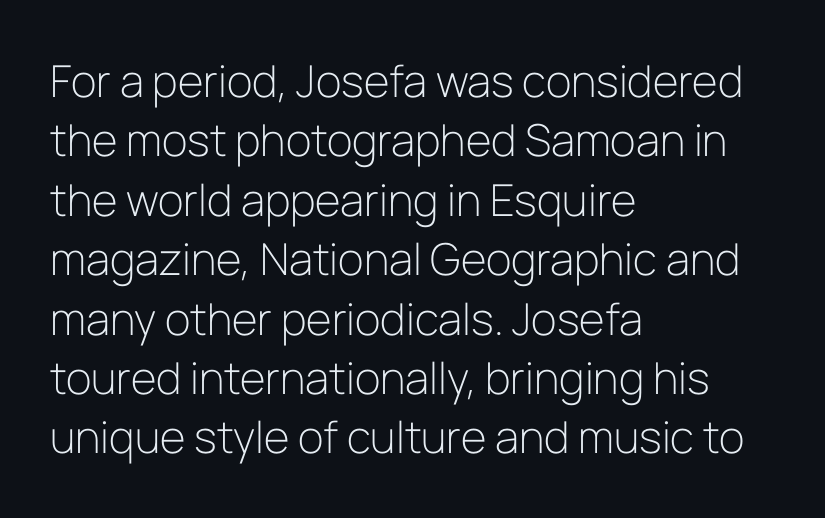
{"serif": "no", "italic": "no", "bold": "no", "weight": "light", "width": "normal", "stroke_contrast": "low", "x_height": "medium", "monospaced": "no", "underline": "no", "align": "left", "line_spacing": "normal", "line_spacing_ratio": 1.35, "letter_spacing": "normal", "letter_spacing_em": 0.0, "glyph_px": 44}
